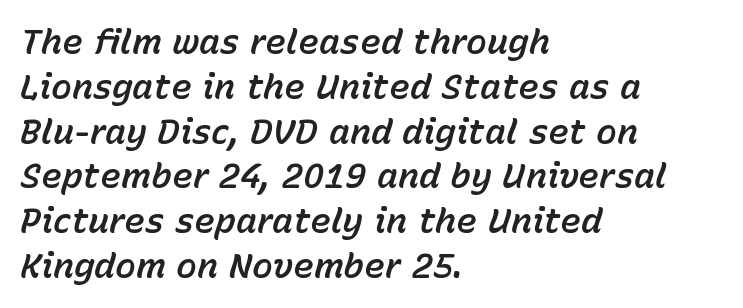
{"italic": "yes", "lean": "right", "slant_degrees": 15, "width": "normal", "stroke_contrast": "low", "x_height": "medium", "monospaced": "no", "underline": "no", "align": "left", "line_spacing": "normal", "line_spacing_ratio": 1.28, "letter_spacing": "normal", "letter_spacing_em": 0.0, "glyph_px": 35}
